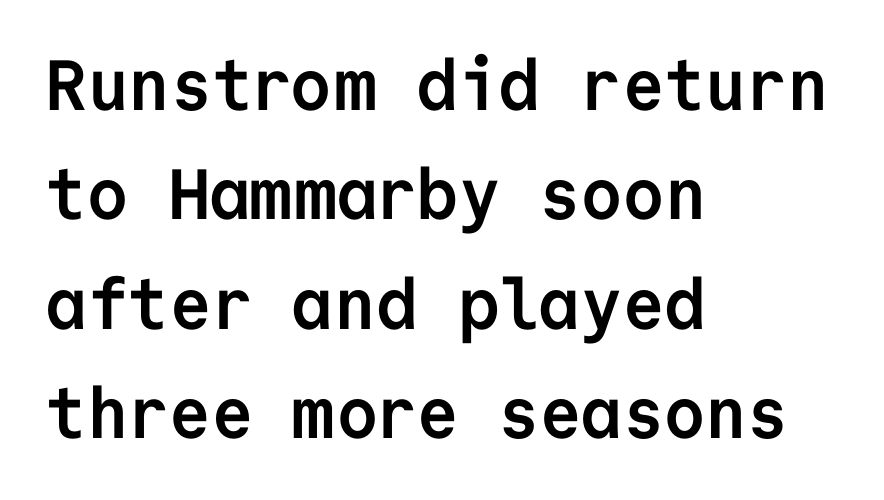
Q: Is the text bold? A: Yes.
Q: Is the text italic (slanted)? A: No, it is upright.
Q: Is the typeface a serif or a sans-serif typeface? A: Sans-serif.
Q: Is the text underlined? A: No.
Q: How is the paragraph aligned? A: Left-aligned.
Q: Is the spacing between letters normal or unusually wide? A: Normal.
Q: Is the spacing between lines tight, normal or loose? A: Normal.
Q: Width (condensed, normal, or wide)? A: Normal.
Q: Stroke contrast? A: Low.
Q: x-height? A: Medium.
Q: Monospaced? A: Yes.
